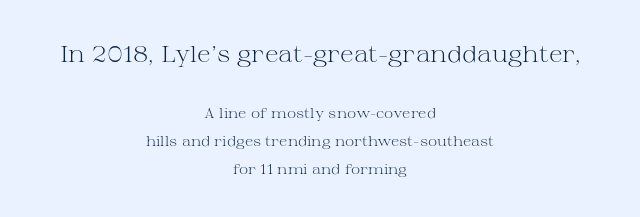
Q: Is the text bold? A: No.
Q: Is the text italic (slanted)? A: No, it is upright.
Q: Is the text underlined? A: No.
Q: How is the paragraph aligned? A: Centered.
Q: Is the spacing between letters normal or unusually wide? A: Normal.
Q: Is the spacing between lines tight, normal or loose? A: Loose.
Q: Which block of text is set in a larger size, the first (top) or the second (bottom)? A: The first (top) one.
